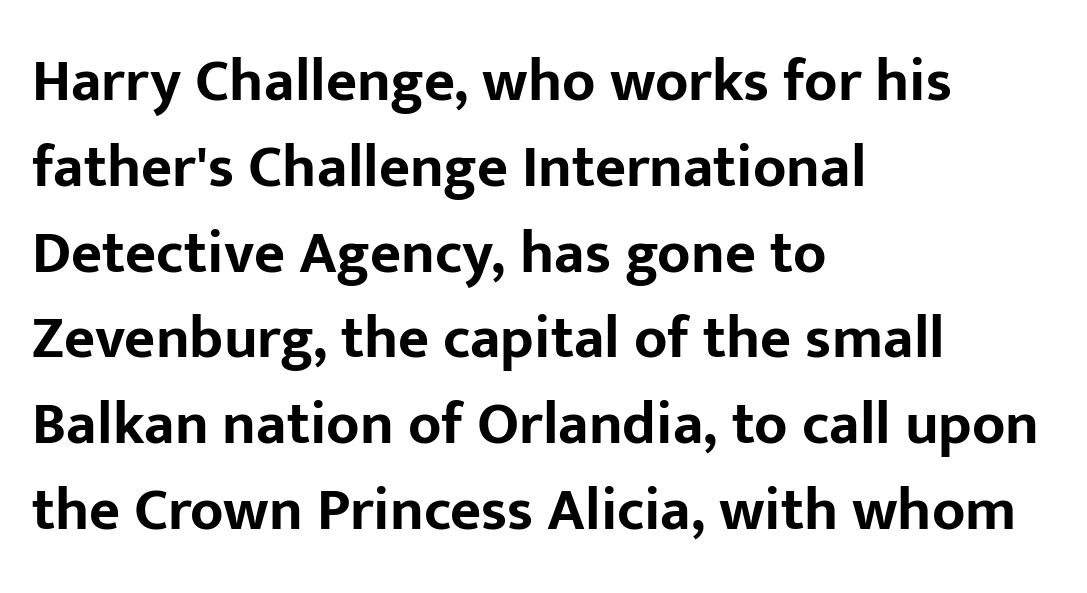
{"serif": "no", "italic": "no", "bold": "yes", "weight": "bold", "width": "normal", "stroke_contrast": "low", "x_height": "medium", "monospaced": "no", "underline": "no", "align": "left", "line_spacing": "normal", "line_spacing_ratio": 1.43, "letter_spacing": "normal", "letter_spacing_em": 0.0, "glyph_px": 60}
